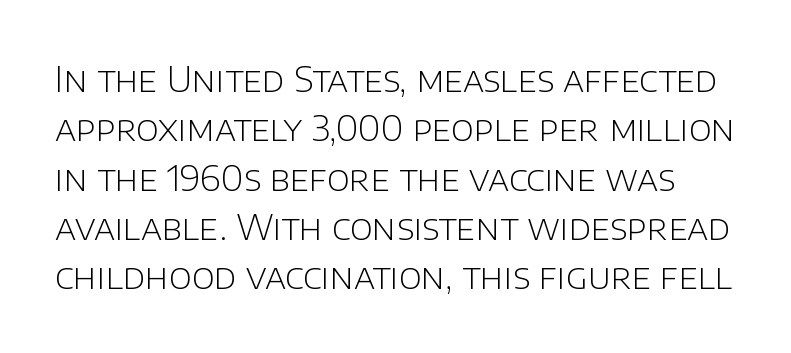
{"serif": "no", "italic": "no", "bold": "no", "weight": "light", "width": "normal", "stroke_contrast": "low", "x_height": "large", "monospaced": "no", "underline": "no", "line_spacing": "normal", "line_spacing_ratio": 1.41, "letter_spacing": "normal", "letter_spacing_em": 0.0, "glyph_px": 35}
